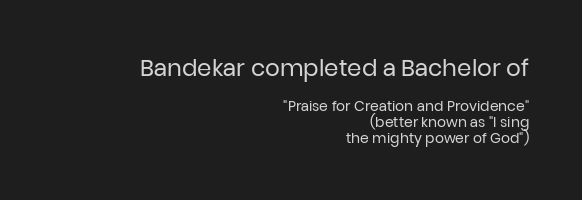
{"italic": "no", "bold": "no", "underline": "no", "align": "right", "line_spacing": "tight", "line_spacing_ratio": 1.12, "letter_spacing": "normal", "letter_spacing_em": 0.0, "larger_block": "first", "size_ratio": 1.64, "glyph_px": 23}
